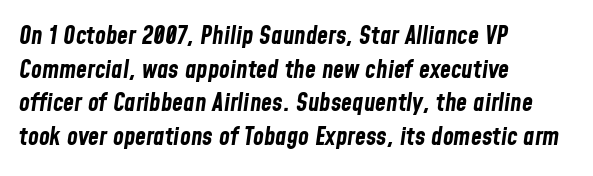
The area under the type is left untouched. When letters slant like this, we call the style italic. The line texture is even and compact thanks to regular tracking. The text block is weighted toward the left margin, trailing off unevenly rightward. Its strokes are broad and dark, the hallmark of bold type. A typesetter would call this leading conventional body-copy spacing.
